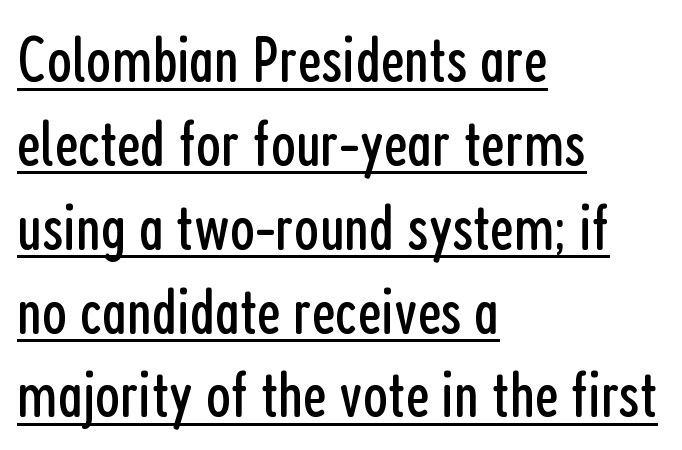
The image shows 65 px regular-weight, condensed sans-serif type, upright; set left-aligned, normal line spacing (1.29x), normal letter spacing, underlined; low stroke contrast and a medium x-height.
